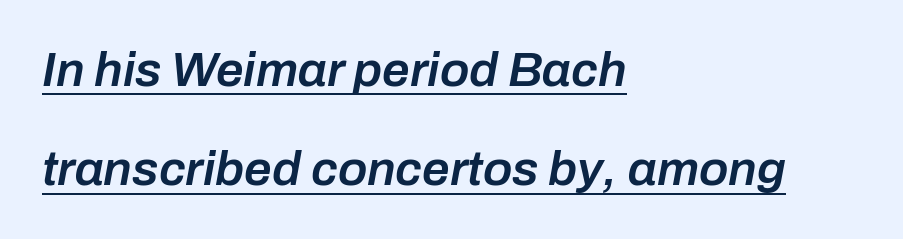
Q: Is the text bold? A: Semi-bold.
Q: Is the text italic (slanted)? A: Yes, it leans right by about 10 degrees.
Q: Is the text underlined? A: Yes.
Q: How is the paragraph aligned? A: Left-aligned.
Q: Is the spacing between letters normal or unusually wide? A: Normal.
Q: Is the spacing between lines tight, normal or loose? A: Loose.
Q: Width (condensed, normal, or wide)? A: Normal.
Q: Stroke contrast? A: Low.
Q: x-height? A: Medium.
Q: Monospaced? A: No.
